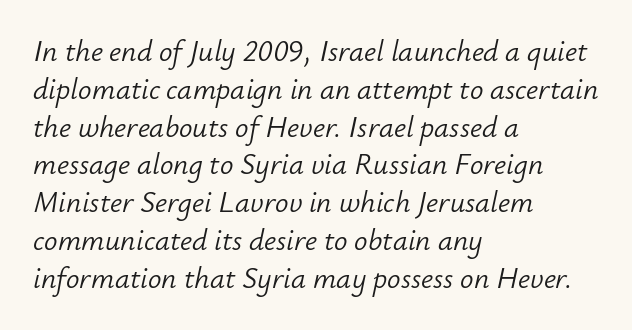
Q: Is the text bold? A: No.
Q: Is the text italic (slanted)? A: Yes, it leans right by about 12 degrees.
Q: Is the text underlined? A: No.
Q: How is the paragraph aligned? A: Left-aligned.
Q: Is the spacing between letters normal or unusually wide? A: Normal.
Q: Is the spacing between lines tight, normal or loose? A: Normal.
Q: Width (condensed, normal, or wide)? A: Normal.
Q: Stroke contrast? A: Low.
Q: x-height? A: Small.
Q: Monospaced? A: No.
